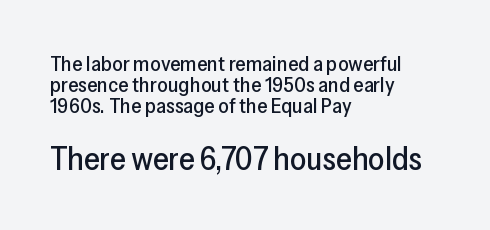
Q: Is the text italic (slanted)? A: No, it is upright.
Q: Is the typeface a serif or a sans-serif typeface? A: Sans-serif.
Q: Is the text underlined? A: No.
Q: How is the paragraph aligned? A: Left-aligned.
Q: Is the spacing between letters normal or unusually wide? A: Normal.
Q: Is the spacing between lines tight, normal or loose? A: Tight.
Q: Which block of text is set in a larger size, the first (top) or the second (bottom)? A: The second (bottom) one.
Q: Width (condensed, normal, or wide)? A: Normal.
Q: Stroke contrast? A: Low.
Q: x-height? A: Medium.
Q: Monospaced? A: No.
